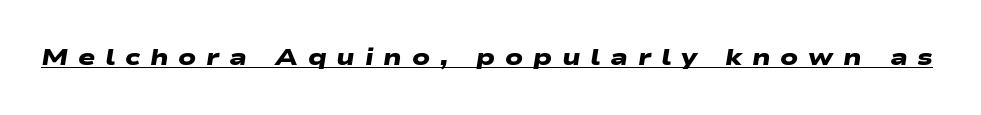
Honestly, the underline is the first thing you notice here. Spacing between characters has been opened up far beyond the box default. Notice how thick the strokes are: this is what a full bold looks like.
